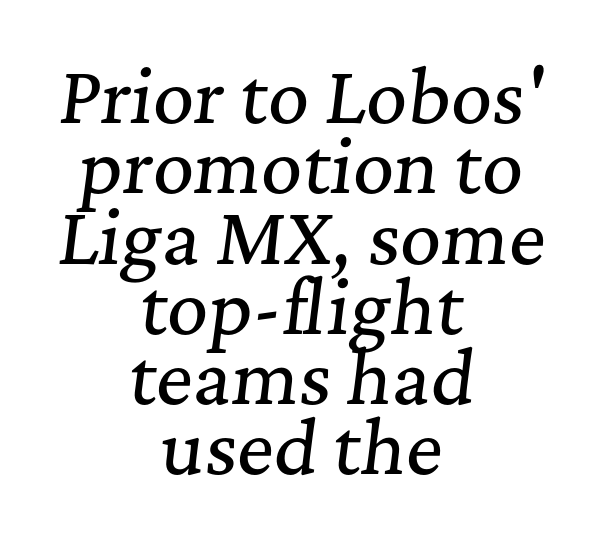
{"serif": "yes", "italic": "yes", "lean": "right", "slant_degrees": 7, "width": "normal", "stroke_contrast": "medium", "x_height": "medium", "monospaced": "no", "underline": "no", "align": "center", "line_spacing": "tight", "line_spacing_ratio": 0.99, "letter_spacing": "normal", "letter_spacing_em": 0.0, "glyph_px": 71}
